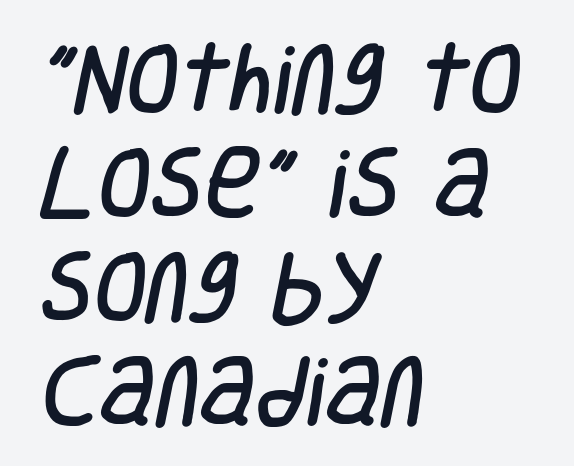
Serif or sans? Sans — the stroke terminals are bare. The compositor pushed each line to the left boundary. Leading matches the norm, producing a regular column. Each letter keeps its own natural width here, so spacing adapts to shape. Unmarked baselines from the first word to the last.
